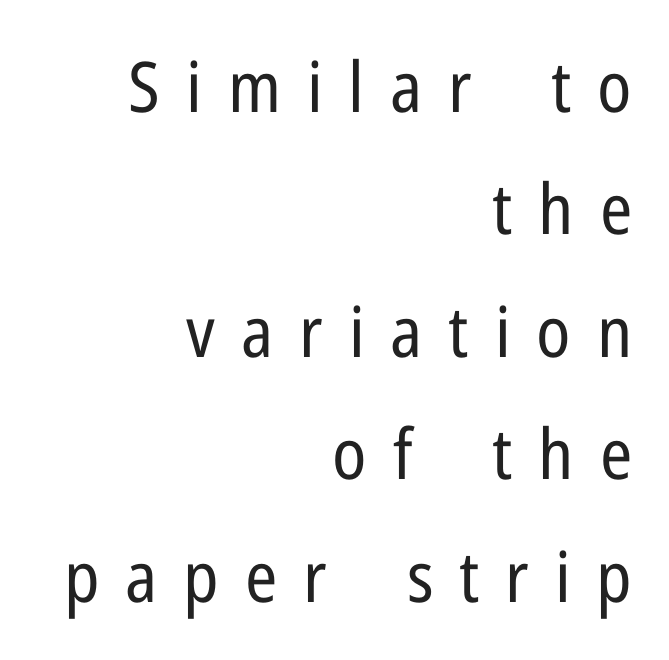
Q: Is the text bold? A: No.
Q: Is the text italic (slanted)? A: No, it is upright.
Q: Is the typeface a serif or a sans-serif typeface? A: Sans-serif.
Q: Is the text underlined? A: No.
Q: How is the paragraph aligned? A: Right-aligned.
Q: Is the spacing between letters normal or unusually wide? A: Unusually wide.
Q: Width (condensed, normal, or wide)? A: Condensed.
Q: Stroke contrast? A: Low.
Q: x-height? A: Medium.
Q: Monospaced? A: No.
